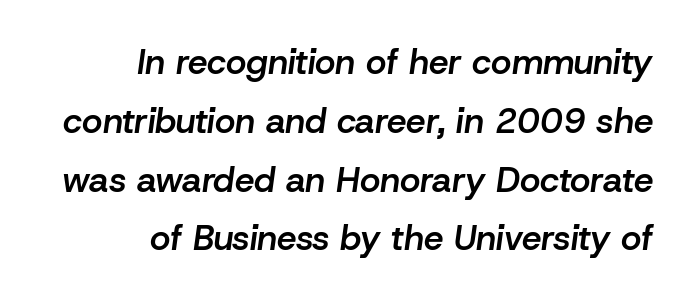
The image shows 35 px semibold type, italic (leaning right); set right-aligned, normal line spacing (1.68x), normal letter spacing, not underlined; low stroke contrast and a medium x-height.
